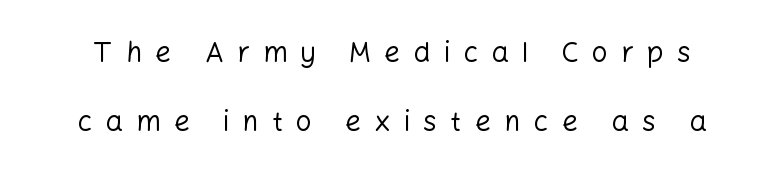
Does extra space separate the letters? Yes, quite a lot of it. The glyphs in this specimen are sans serif. Is this a fixed-width face? No — the glyphs have proportional, varying widths. Each new line begins a long way beneath the previous one.
